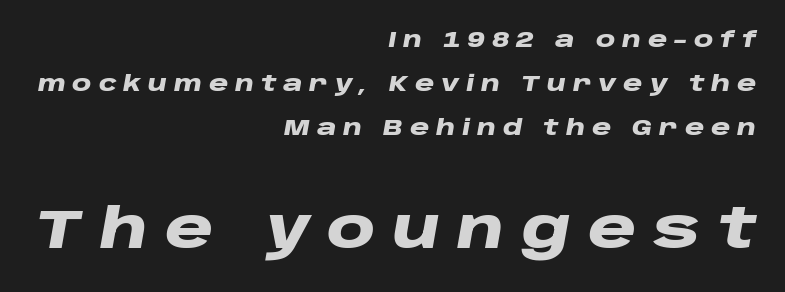
The image shows 55 px heavy, wide type, italic (leaning right); set right-aligned, loose line spacing (1.99x), unusually wide letter spacing (+0.31 em), not underlined; the second (bottom) block is 2.5x larger; low stroke contrast and a large x-height.
